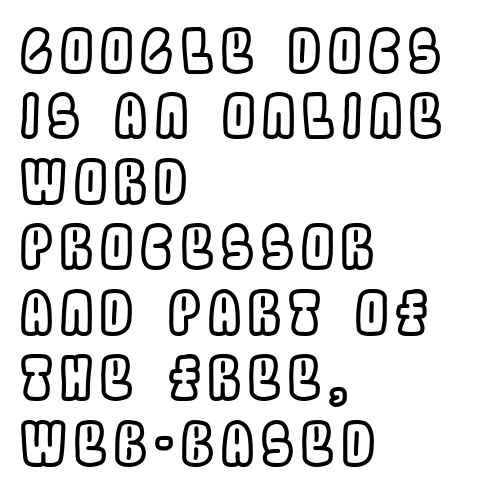
Q: Is the text italic (slanted)? A: No, it is upright.
Q: Is the text underlined? A: No.
Q: How is the paragraph aligned? A: Left-aligned.
Q: Is the spacing between lines tight, normal or loose? A: Tight.
Q: Width (condensed, normal, or wide)? A: Condensed.
Q: x-height? A: Large.
Q: Monospaced? A: No.
